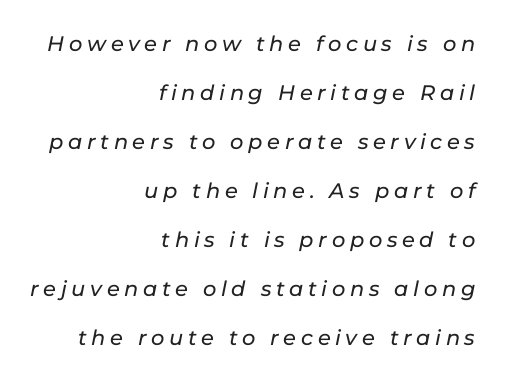
Q: Is the text italic (slanted)? A: Yes, it leans right by about 11 degrees.
Q: Is the text underlined? A: No.
Q: How is the paragraph aligned? A: Right-aligned.
Q: Is the spacing between letters normal or unusually wide? A: Unusually wide.
Q: Is the spacing between lines tight, normal or loose? A: Loose.
